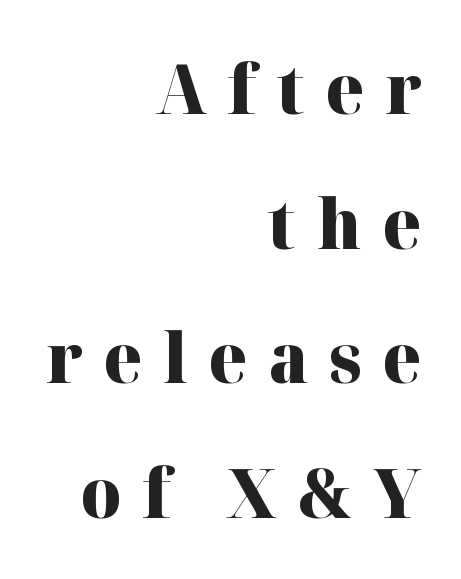
The image shows 69 px heavy serif type, upright; set right-aligned, loose line spacing (1.95x), unusually wide letter spacing (+0.3 em), not underlined; high stroke contrast and a medium x-height.
